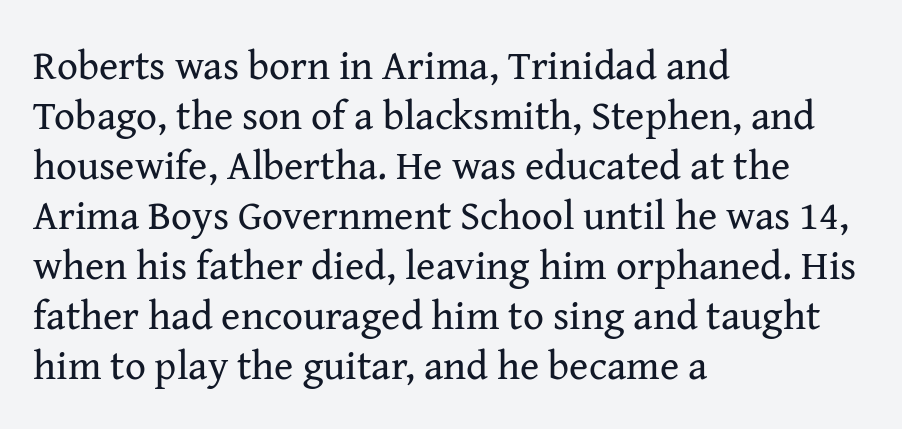
The image shows 41 px regular-weight serif type, upright; set left-aligned, line spacing 1.22x, normal letter spacing, not underlined; medium stroke contrast and a medium x-height.
